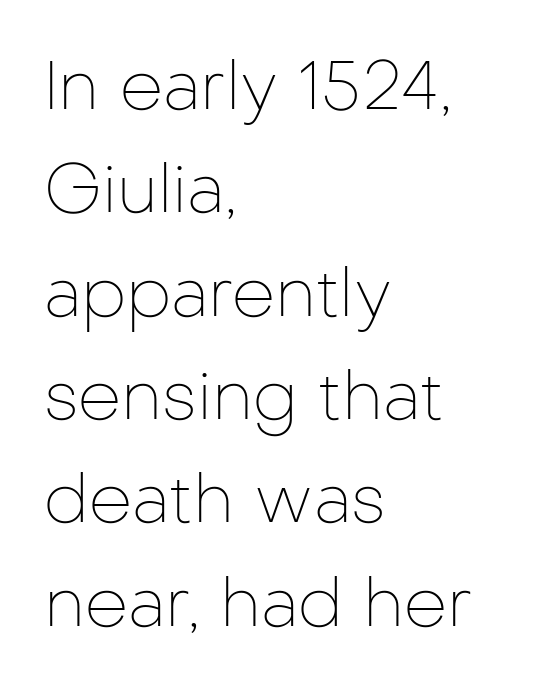
The image shows 68 px thin sans-serif type, upright; set left-aligned, normal line spacing (1.52x), normal letter spacing, not underlined; low stroke contrast and a medium x-height.
